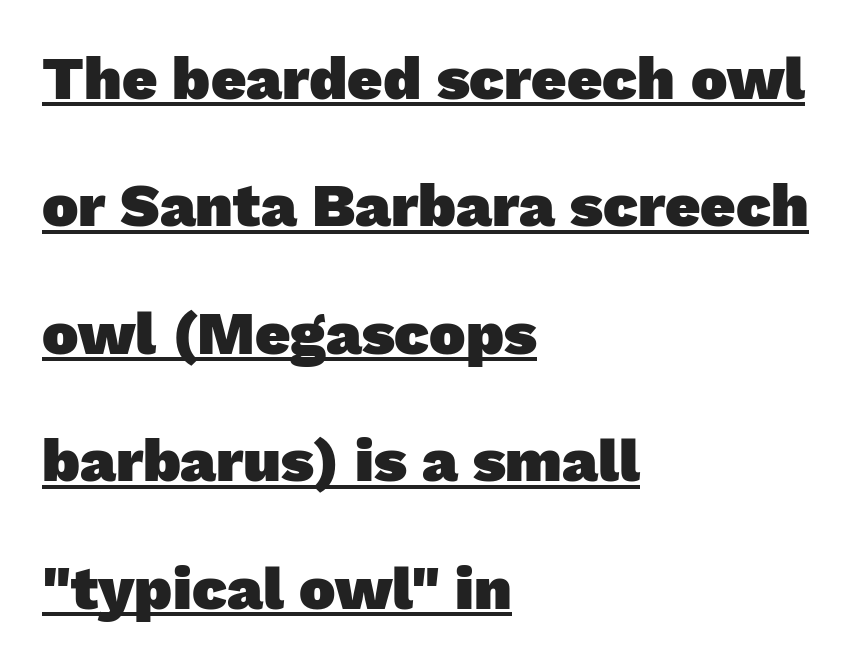
Q: Is the text bold? A: Yes.
Q: Is the typeface a serif or a sans-serif typeface? A: Sans-serif.
Q: Is the text underlined? A: Yes.
Q: How is the paragraph aligned? A: Left-aligned.
Q: Is the spacing between letters normal or unusually wide? A: Normal.
Q: Is the spacing between lines tight, normal or loose? A: Loose.
Q: Width (condensed, normal, or wide)? A: Normal.
Q: Stroke contrast? A: Low.
Q: x-height? A: Medium.
Q: Monospaced? A: No.
